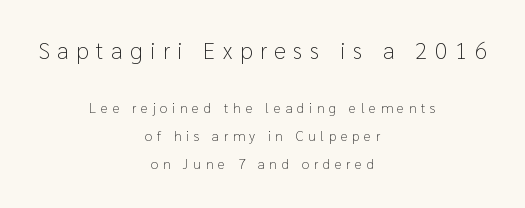
Stem width sits at or under what a default text font uses. Honestly, the rows look like they've been pulled way apart. Clear beneath every line of the passage. The composition opens big and finishes small. Does the copy run flush right? No — it is centered line by line.
